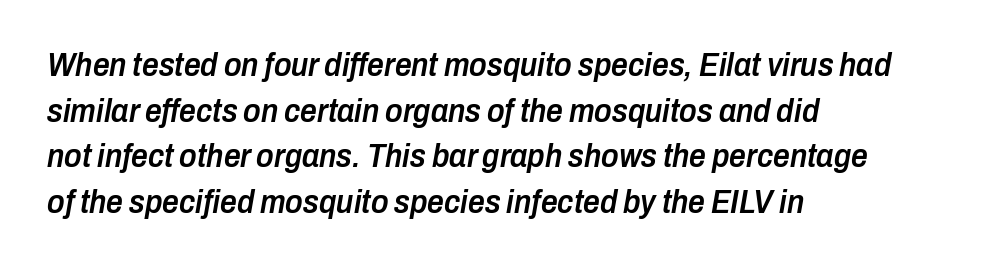
Q: Is the text bold? A: Semi-bold.
Q: Is the text italic (slanted)? A: Yes, it leans right by about 10 degrees.
Q: Is the text underlined? A: No.
Q: How is the paragraph aligned? A: Left-aligned.
Q: Is the spacing between letters normal or unusually wide? A: Normal.
Q: Is the spacing between lines tight, normal or loose? A: Normal.
Q: Width (condensed, normal, or wide)? A: Condensed.
Q: Stroke contrast? A: Low.
Q: x-height? A: Medium.
Q: Monospaced? A: No.
